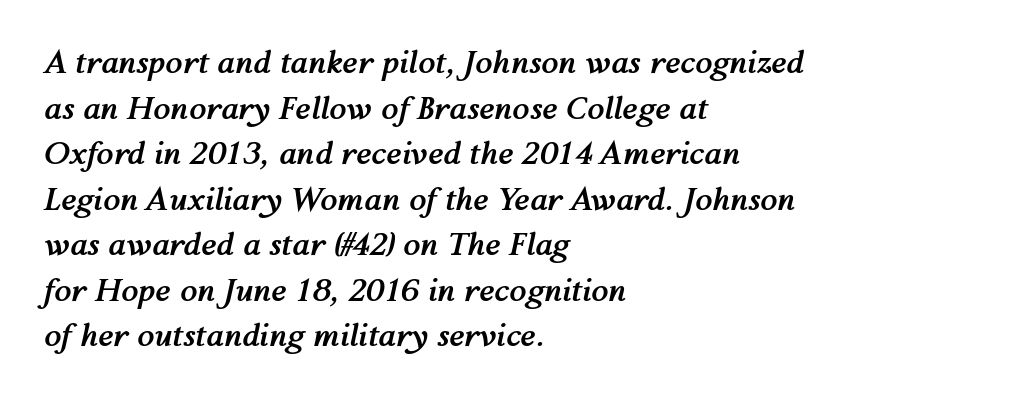
Q: Is the text bold? A: Yes.
Q: Is the text italic (slanted)? A: Yes, it leans right by about 12 degrees.
Q: Is the text underlined? A: No.
Q: How is the paragraph aligned? A: Left-aligned.
Q: Is the spacing between letters normal or unusually wide? A: Normal.
Q: Is the spacing between lines tight, normal or loose? A: Normal.
Q: Width (condensed, normal, or wide)? A: Normal.
Q: Stroke contrast? A: Medium.
Q: x-height? A: Medium.
Q: Monospaced? A: No.
